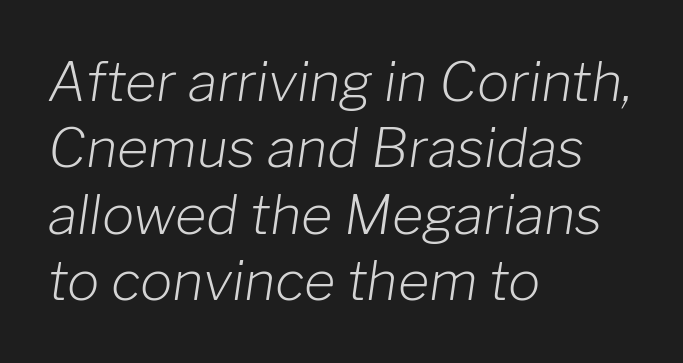
Notice how the passage keeps a crisp vertical edge on the left only. Each letter keeps its own natural width here, so spacing adapts to shape. Nothing unusual about the tracking: characters are spaced as the font intends. The face used here has a pronounced slope to its letters. The strokes carry an ordinary text weight at most. Clear beneath every line of the passage.
